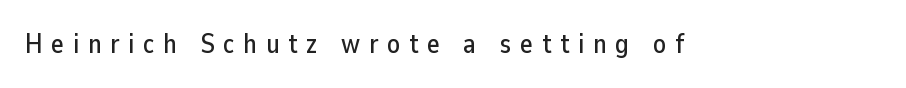
The image shows 27 px text type, upright; set unusually wide letter spacing (+0.32 em), not underlined.
